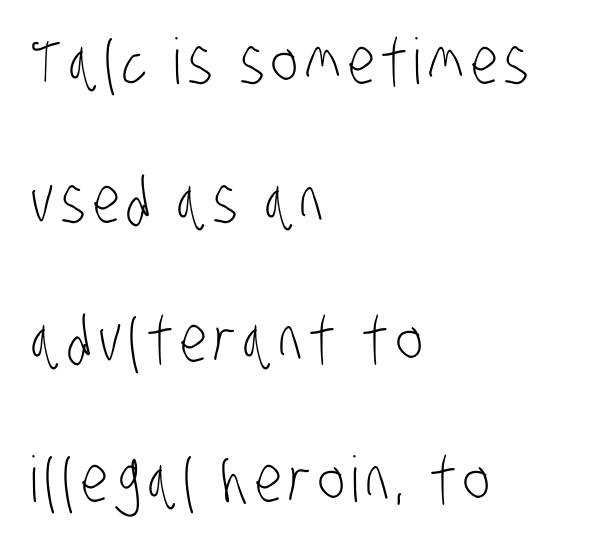
Q: Is the text bold? A: No.
Q: Is the typeface a serif or a sans-serif typeface? A: Sans-serif.
Q: Is the text underlined? A: No.
Q: How is the paragraph aligned? A: Left-aligned.
Q: Is the spacing between lines tight, normal or loose? A: Loose.
Q: Width (condensed, normal, or wide)? A: Condensed.
Q: Stroke contrast? A: Low.
Q: x-height? A: Large.
Q: Monospaced? A: No.
